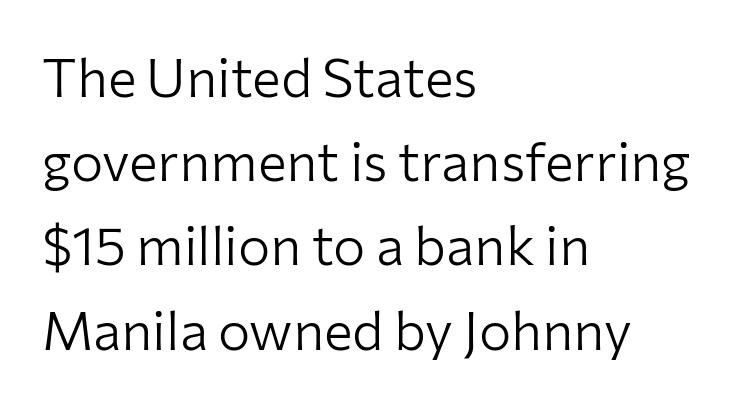
Q: Is the text bold? A: No.
Q: Is the text italic (slanted)? A: No, it is upright.
Q: Is the typeface a serif or a sans-serif typeface? A: Sans-serif.
Q: Is the text underlined? A: No.
Q: How is the paragraph aligned? A: Left-aligned.
Q: Is the spacing between letters normal or unusually wide? A: Normal.
Q: Is the spacing between lines tight, normal or loose? A: Normal.
Q: Width (condensed, normal, or wide)? A: Normal.
Q: Stroke contrast? A: Low.
Q: x-height? A: Medium.
Q: Monospaced? A: No.
